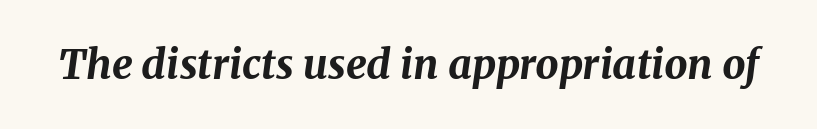
The image shows 41 px bold type, italic (leaning right); set normal letter spacing, not underlined; medium stroke contrast and a medium x-height.
